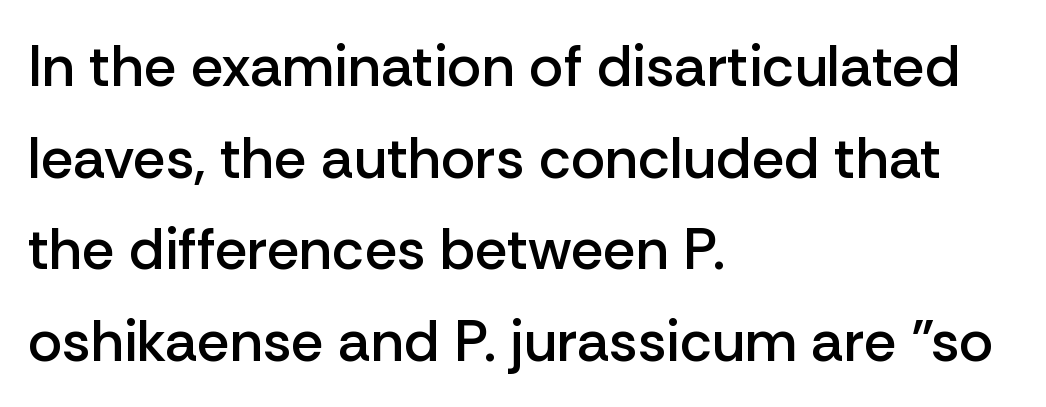
The image shows 58 px semibold sans-serif type, upright; set left-aligned, normal line spacing (1.58x), normal letter spacing, not underlined; low stroke contrast and a medium x-height.
